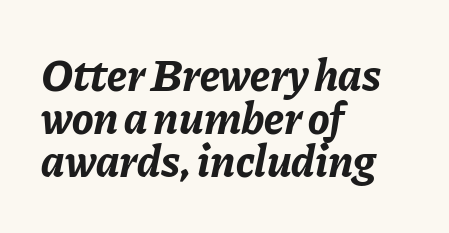
The image shows 45 px bold type, italic (leaning right); set left-aligned, tight line spacing (0.96x), normal letter spacing, not underlined; low stroke contrast and a medium x-height.
